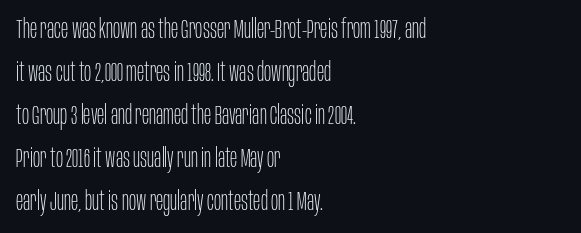
Line beginnings align vertically; line endings do not. Quick note: not italic, upright. No chunkiness to these letters — they're not bold. Default kerning and tracking; the words read as compact shapes.
